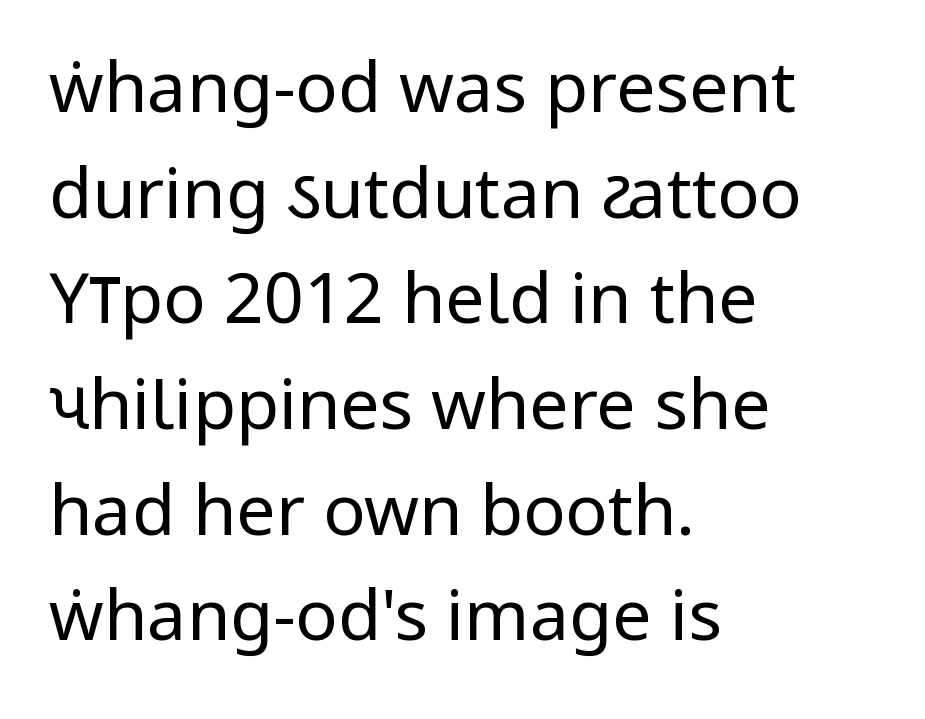
{"serif": "no", "italic": "no", "bold": "no", "weight": "regular", "width": "condensed", "stroke_contrast": "low", "x_height": "large", "monospaced": "no", "underline": "no", "align": "left", "line_spacing": "normal", "line_spacing_ratio": 1.51, "letter_spacing": "normal", "letter_spacing_em": 0.0, "glyph_px": 70}
